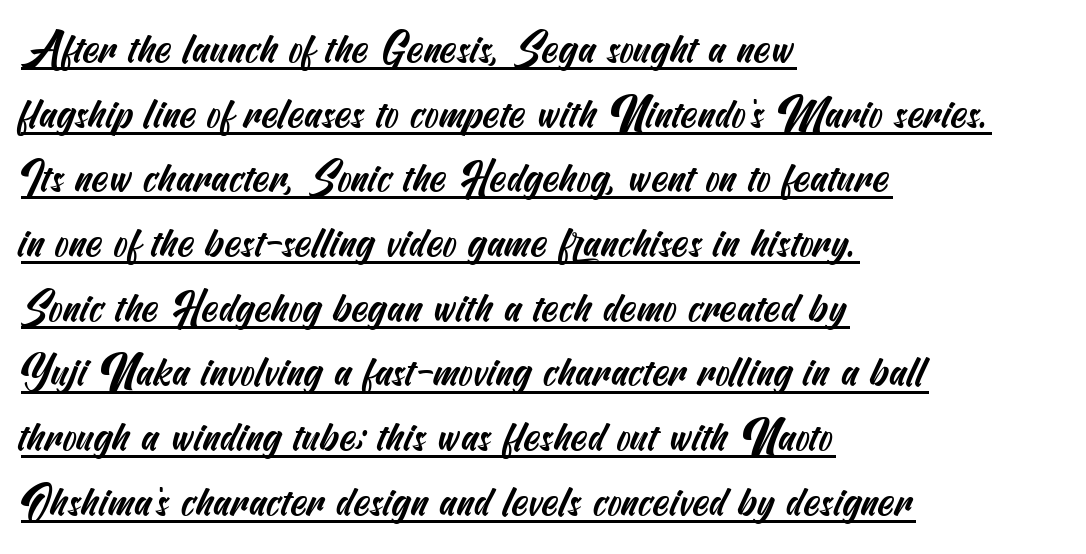
The letters carry no serifs — their stems end cleanly without finishing strokes. One-word summary of the alignment: left. Standard letterfit; no display-style spreading of the glyphs. The rendering uses the underline text-decoration. The line-height multiplier appears to be the usual default.
